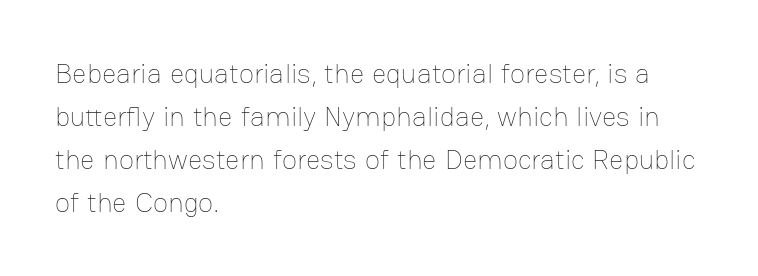
Q: Is the text bold? A: No.
Q: Is the text italic (slanted)? A: No, it is upright.
Q: Is the text underlined? A: No.
Q: How is the paragraph aligned? A: Left-aligned.
Q: Is the spacing between letters normal or unusually wide? A: Normal.
Q: Is the spacing between lines tight, normal or loose? A: Normal.
Q: Width (condensed, normal, or wide)? A: Normal.
Q: Stroke contrast? A: Low.
Q: x-height? A: Medium.
Q: Monospaced? A: No.
